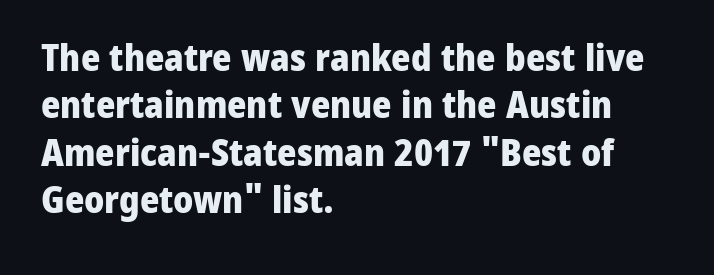
Q: Is the text bold? A: Yes.
Q: Is the text italic (slanted)? A: No, it is upright.
Q: Is the typeface a serif or a sans-serif typeface? A: Sans-serif.
Q: Is the text underlined? A: No.
Q: How is the paragraph aligned? A: Left-aligned.
Q: Is the spacing between letters normal or unusually wide? A: Normal.
Q: Is the spacing between lines tight, normal or loose? A: Normal.
Q: Width (condensed, normal, or wide)? A: Normal.
Q: Stroke contrast? A: Low.
Q: x-height? A: Medium.
Q: Monospaced? A: No.
